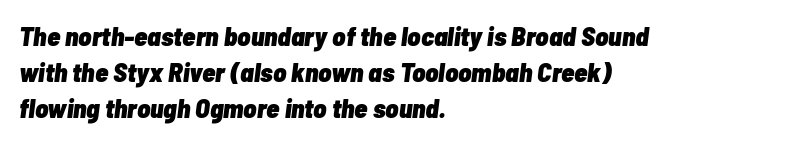
{"italic": "yes", "lean": "right", "slant_degrees": 7, "bold": "yes", "underline": "no", "align": "left", "line_spacing": "normal", "line_spacing_ratio": 1.33, "letter_spacing": "normal", "letter_spacing_em": 0.0, "glyph_px": 27}
